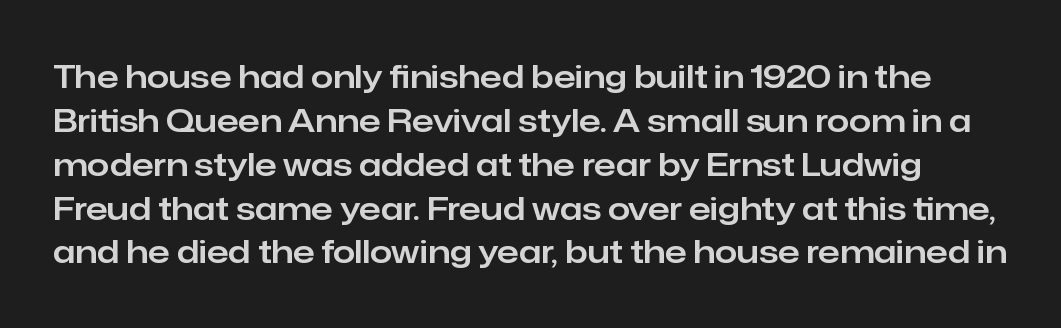
The image shows 32 px sans-serif type, upright; set normal line spacing (1.37x), normal letter spacing, not underlined; low stroke contrast and a medium x-height.
